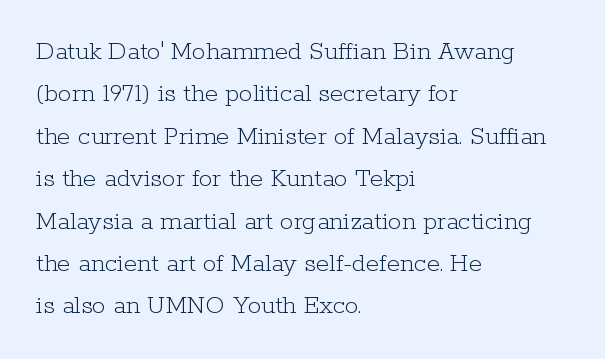
{"italic": "no", "bold": "no", "underline": "no", "align": "left", "line_spacing": "normal", "line_spacing_ratio": 1.57, "letter_spacing": "normal", "letter_spacing_em": 0.0, "glyph_px": 27}
